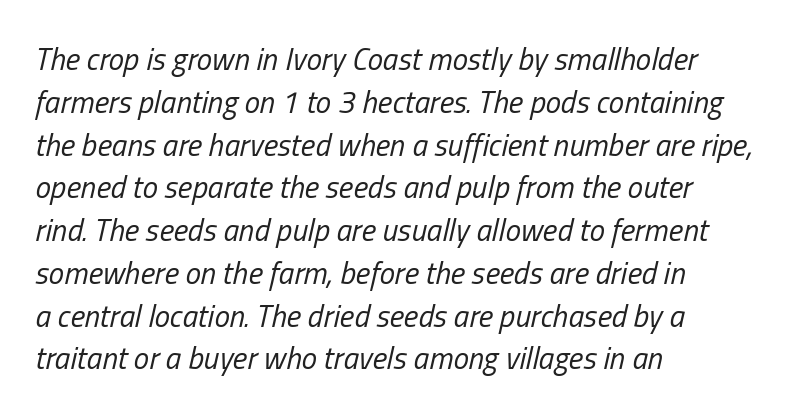
Q: Is the text bold? A: No.
Q: Is the text italic (slanted)? A: Yes, it leans right by about 13 degrees.
Q: Is the text underlined? A: No.
Q: How is the paragraph aligned? A: Left-aligned.
Q: Is the spacing between letters normal or unusually wide? A: Normal.
Q: Is the spacing between lines tight, normal or loose? A: Normal.
Q: Width (condensed, normal, or wide)? A: Condensed.
Q: Stroke contrast? A: Low.
Q: x-height? A: Medium.
Q: Monospaced? A: No.
